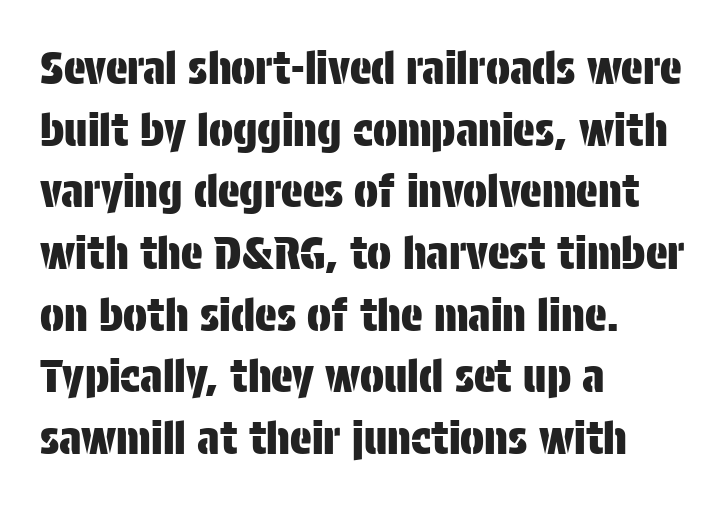
The image shows 45 px condensed sans-serif type, upright; set left-aligned, normal line spacing (1.37x), normal letter spacing, not underlined; low stroke contrast and a large x-height.
